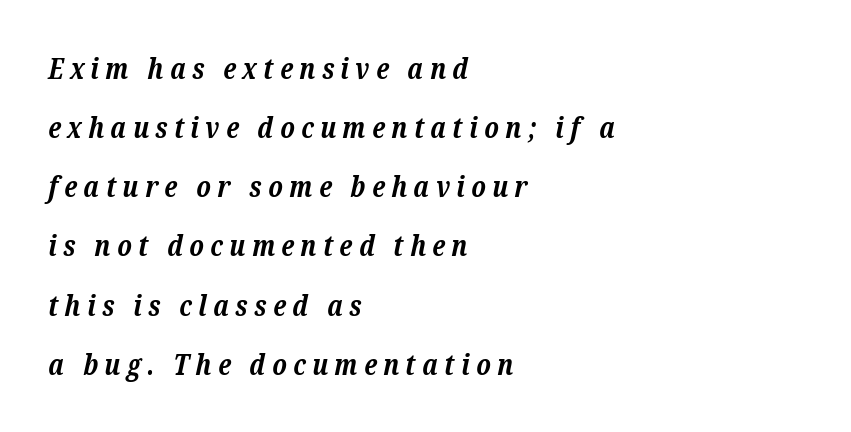
The image shows 29 px bold serif type, italic (leaning right); set left-aligned, loose line spacing (2.04x), unusually wide letter spacing (+0.22 em), not underlined; low stroke contrast and a medium x-height.
